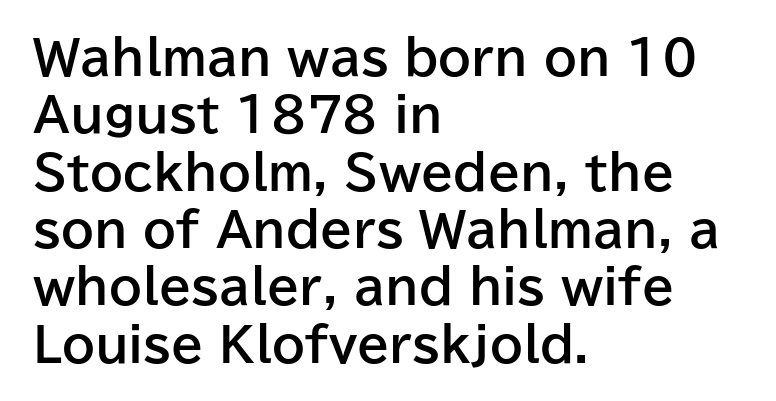
If you drew a ruler down the left edge, every line would touch it. Only glyphs here, with clear space below each row. Notice how the stems are strictly vertical — no italics here. What weight is shown? A full bold with thick strokes. Is this a sans? Yes — the strokes have no serifs. You could not count columns in this text — the font is proportionally spaced.
